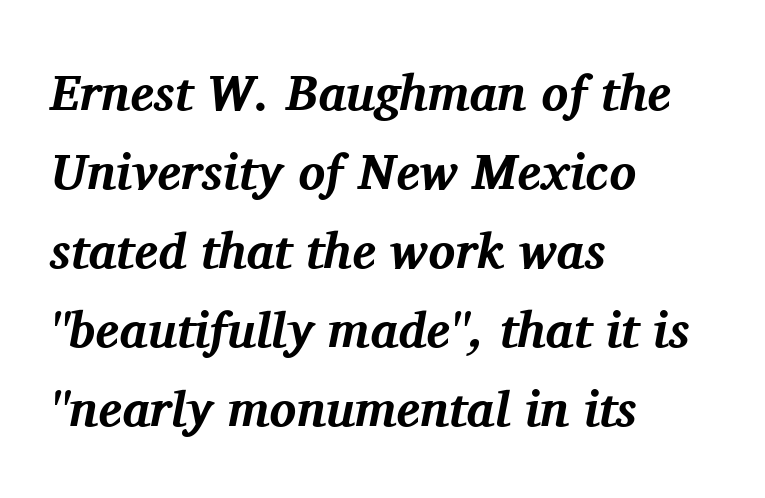
When letters slant like this, we call the style italic. The passage shown is typeset with a serif family. Check under the words: just untouched page. Varying glyph widths throughout — classic text-font behaviour. These lines keep a tight, regular rhythm from letter to letter. This sample keeps an unexceptional amount of space between lines.
